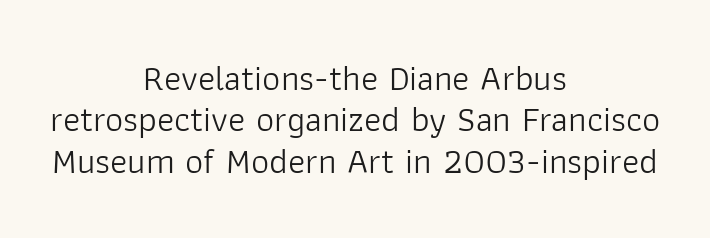
Q: Is the text bold? A: No.
Q: Is the text italic (slanted)? A: No, it is upright.
Q: Is the typeface a serif or a sans-serif typeface? A: Sans-serif.
Q: Is the text underlined? A: No.
Q: How is the paragraph aligned? A: Centered.
Q: Is the spacing between letters normal or unusually wide? A: Normal.
Q: Is the spacing between lines tight, normal or loose? A: Tight.
Q: Width (condensed, normal, or wide)? A: Normal.
Q: Stroke contrast? A: Low.
Q: x-height? A: Medium.
Q: Monospaced? A: No.
